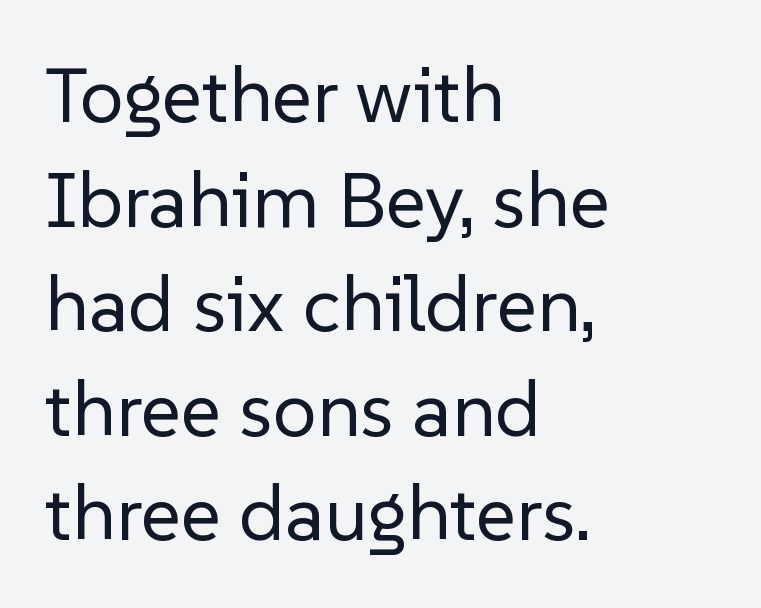
The image shows 78 px regular-weight sans-serif type, upright; set left-aligned, normal line spacing (1.34x), normal letter spacing, not underlined; low stroke contrast and a medium x-height.
